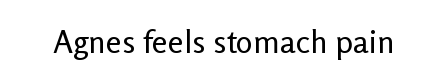
The rendering keeps characters at their native spacing. Each letter's strokes conclude bluntly, with no projecting serifs. Heaviness? Minimal to ordinary, like unemphasized prose. Clear beneath every line of the passage. Character widths vary here, with narrow letters taking less room than wide ones.
